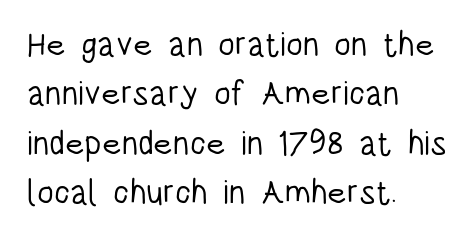
Q: Is the text bold? A: No.
Q: Is the text italic (slanted)? A: No, it is upright.
Q: Is the typeface a serif or a sans-serif typeface? A: Sans-serif.
Q: Is the text underlined? A: No.
Q: How is the paragraph aligned? A: Left-aligned.
Q: Is the spacing between letters normal or unusually wide? A: Normal.
Q: Is the spacing between lines tight, normal or loose? A: Normal.
Q: Width (condensed, normal, or wide)? A: Condensed.
Q: Stroke contrast? A: Low.
Q: x-height? A: Large.
Q: Monospaced? A: No.
